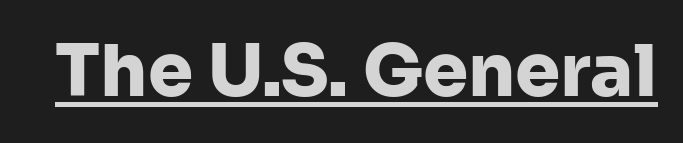
Q: Is the text bold? A: Yes.
Q: Is the text italic (slanted)? A: No, it is upright.
Q: Is the typeface a serif or a sans-serif typeface? A: Sans-serif.
Q: Is the text underlined? A: Yes.
Q: Is the spacing between letters normal or unusually wide? A: Normal.
Q: Width (condensed, normal, or wide)? A: Normal.
Q: Stroke contrast? A: Low.
Q: x-height? A: Medium.
Q: Monospaced? A: No.
